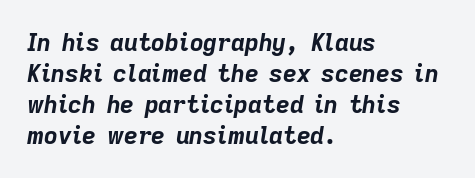
The space directly below the letters is spotless. The sample has been set heavy, in full bold. Italic? Definitely — the glyphs are oblique. Tracking here is standard; glyphs follow each other at the usual distance. Regarding leading, the lines here are spaced in the standard way. Leftover space on each line is placed entirely after the last word.
